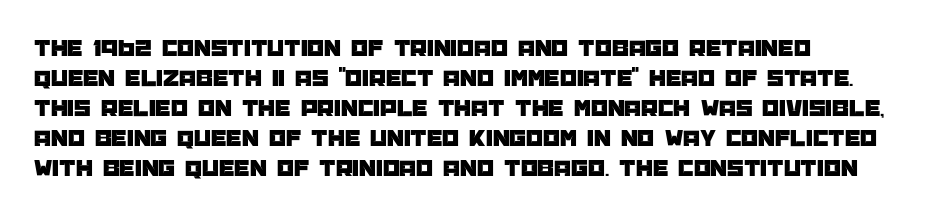
{"italic": "no", "underline": "no", "align": "left", "line_spacing": "normal", "line_spacing_ratio": 1.25, "letter_spacing": "normal", "letter_spacing_em": 0.0, "glyph_px": 24}
